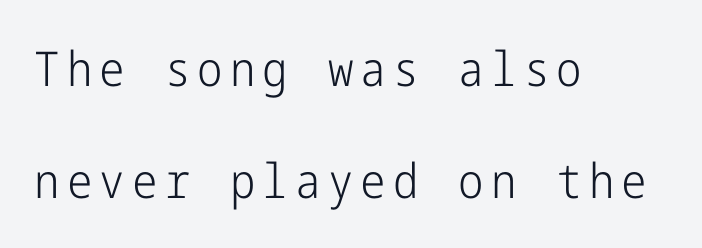
Q: Is the text bold? A: No.
Q: Is the text italic (slanted)? A: No, it is upright.
Q: Is the typeface a serif or a sans-serif typeface? A: Sans-serif.
Q: Is the text underlined? A: No.
Q: How is the paragraph aligned? A: Left-aligned.
Q: Is the spacing between lines tight, normal or loose? A: Loose.
Q: Width (condensed, normal, or wide)? A: Condensed.
Q: Stroke contrast? A: Low.
Q: x-height? A: Medium.
